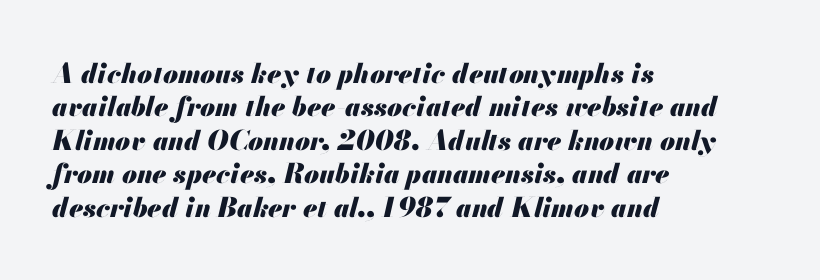
The image shows 27 px bold type, italic (leaning right); set left-aligned, line spacing 1.24x, normal letter spacing, not underlined.
